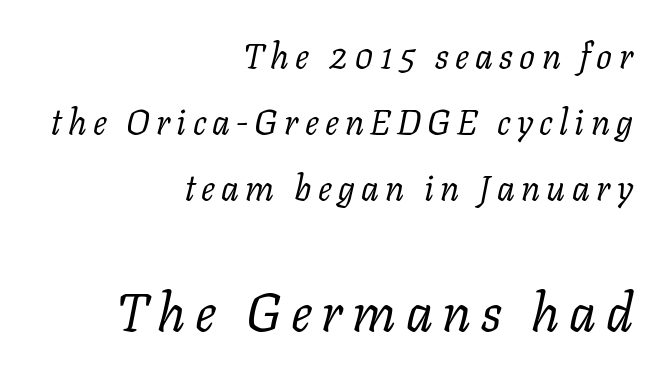
{"serif": "yes", "italic": "yes", "lean": "right", "slant_degrees": 11, "bold": "no", "weight": "regular", "width": "normal", "stroke_contrast": "low", "x_height": "medium", "monospaced": "no", "underline": "no", "align": "right", "line_spacing_ratio": 1.89, "larger_block": "second", "size_ratio": 1.51, "glyph_px": 53}
